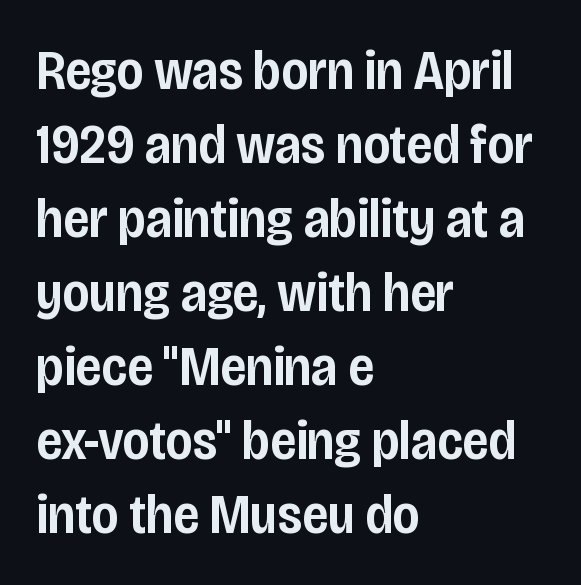
The image shows 56 px semibold, condensed sans-serif type, upright; set left-aligned, normal line spacing (1.32x), normal letter spacing, not underlined; low stroke contrast and a large x-height.
